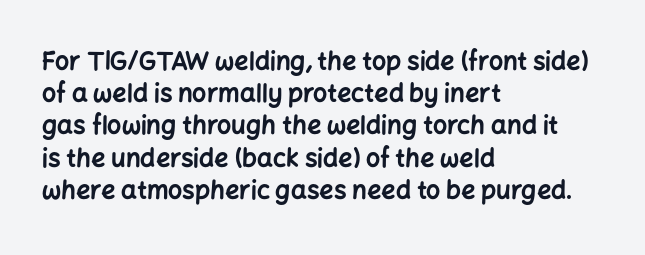
The lines sit at an ordinary, default distance from one another. Italic? Not at all — the glyphs are vertical. This rendering leaves character spacing at its baseline value. A student would call this left alignment; a typographer would say flush left, rag right.
